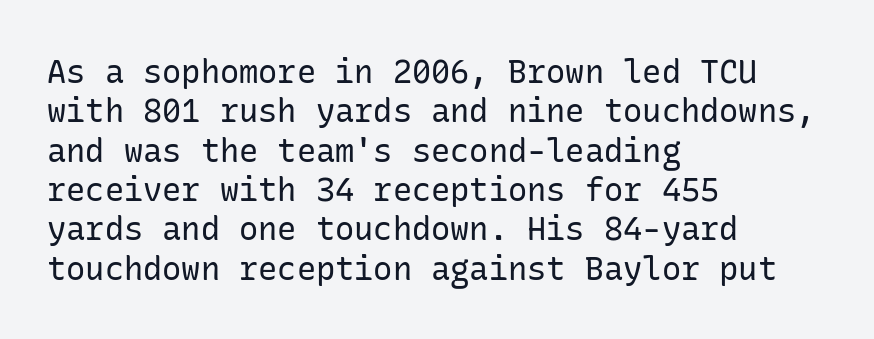
The letterforms sit shoulder to shoulder at normal distance. Unlike italic type, these characters show no tilt at all. The face looks like a standard text weight, possibly lighter. Clear beneath every line of the passage. If you drew a ruler down the left edge, every line would touch it. A sans-serif font was chosen for this passage.
